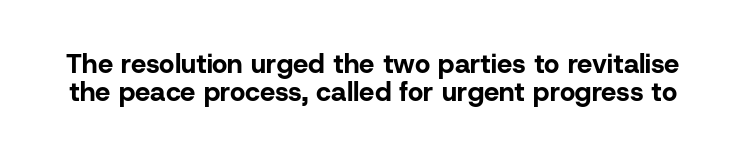
Q: Is the text bold? A: Yes.
Q: Is the text italic (slanted)? A: No, it is upright.
Q: Is the text underlined? A: No.
Q: Is the spacing between letters normal or unusually wide? A: Normal.
Q: Is the spacing between lines tight, normal or loose? A: Tight.
